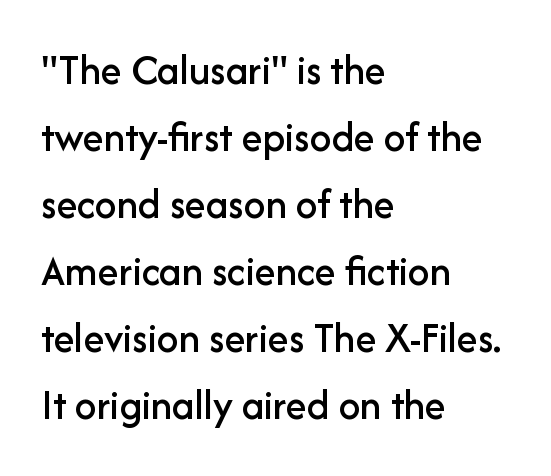
{"serif": "no", "italic": "no", "width": "normal", "stroke_contrast": "low", "x_height": "medium", "monospaced": "no", "underline": "no", "align": "left", "line_spacing": "normal", "line_spacing_ratio": 1.56, "letter_spacing": "normal", "letter_spacing_em": 0.0, "glyph_px": 43}
